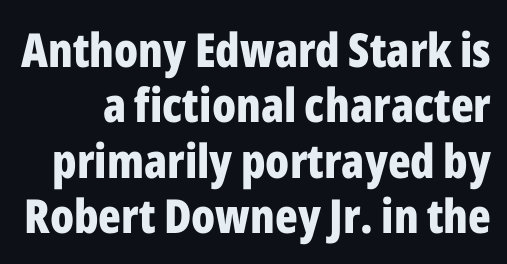
The image shows 47 px bold, condensed sans-serif type, upright; set line spacing 1.18x, normal letter spacing, not underlined; low stroke contrast and a medium x-height.
